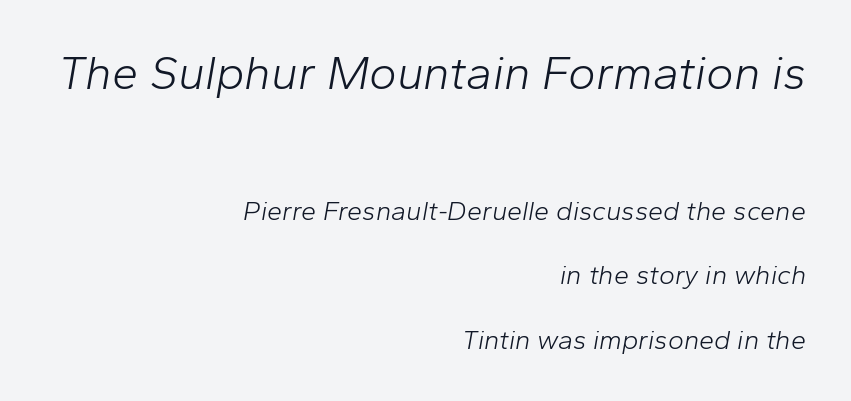
{"italic": "yes", "lean": "right", "slant_degrees": 10, "bold": "no", "weight": "light", "width": "normal", "stroke_contrast": "low", "x_height": "medium", "monospaced": "no", "underline": "no", "align": "right", "line_spacing": "loose", "line_spacing_ratio": 2.39, "letter_spacing": "normal", "letter_spacing_em": 0.0, "larger_block": "first", "size_ratio": 1.74, "glyph_px": 47}
